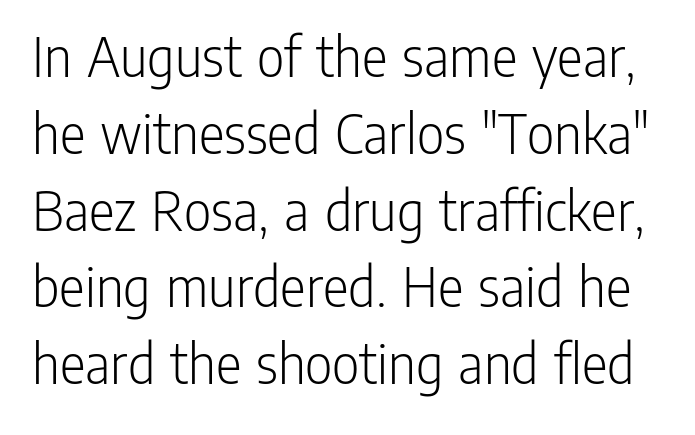
The image shows 60 px light, condensed sans-serif type, upright; set normal line spacing (1.28x), normal letter spacing, not underlined; low stroke contrast and a medium x-height.
